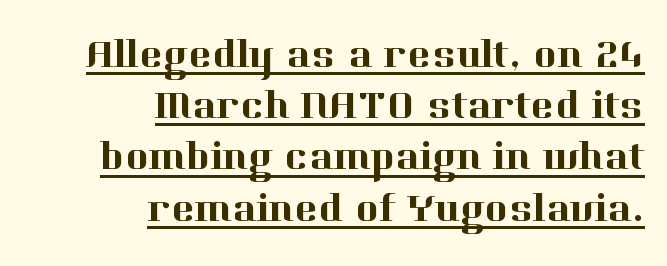
{"serif": "yes", "italic": "no", "width": "normal", "stroke_contrast": "high", "x_height": "medium", "monospaced": "no", "underline": "yes", "align": "right", "line_spacing": "normal", "line_spacing_ratio": 1.28, "letter_spacing": "normal", "letter_spacing_em": 0.0, "glyph_px": 40}
